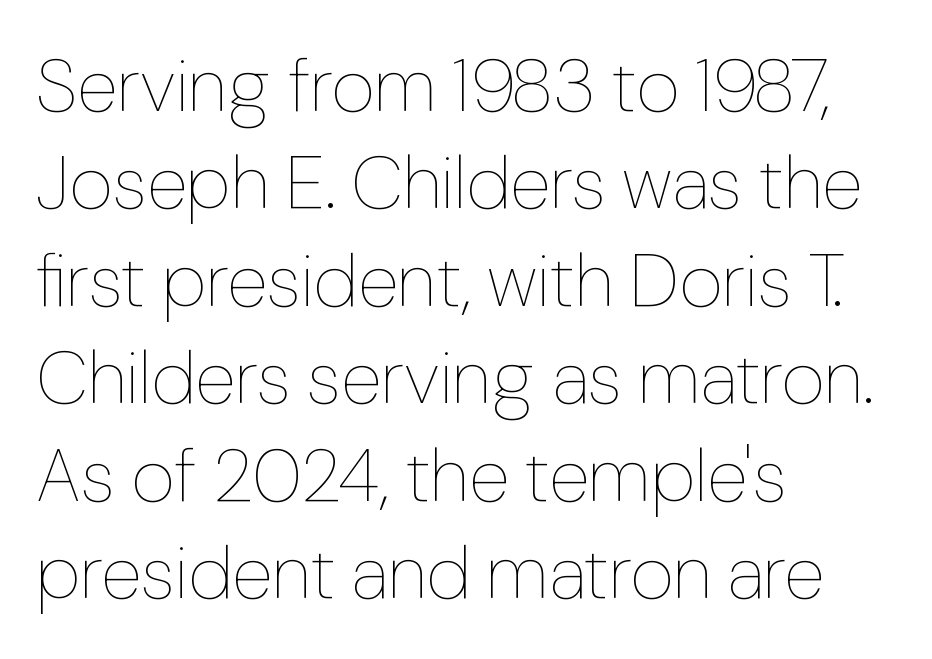
{"italic": "no", "bold": "no", "weight": "thin", "width": "normal", "stroke_contrast": "low", "x_height": "medium", "monospaced": "no", "underline": "no", "align": "left", "line_spacing": "normal", "line_spacing_ratio": 1.3, "letter_spacing": "normal", "letter_spacing_em": 0.0, "glyph_px": 75}
